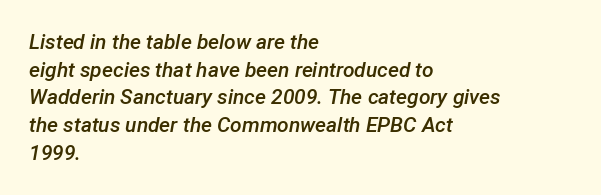
{"italic": "yes", "lean": "right", "slant_degrees": 12, "bold": "semi", "underline": "no", "align": "left", "line_spacing": "normal", "line_spacing_ratio": 1.32, "letter_spacing": "normal", "letter_spacing_em": 0.0, "glyph_px": 21}
